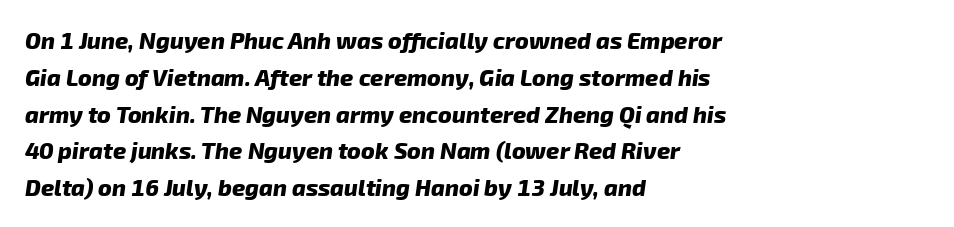
{"bold": "yes", "underline": "no", "align": "left", "line_spacing": "normal", "line_spacing_ratio": 1.6, "letter_spacing": "normal", "letter_spacing_em": 0.0, "glyph_px": 23}
